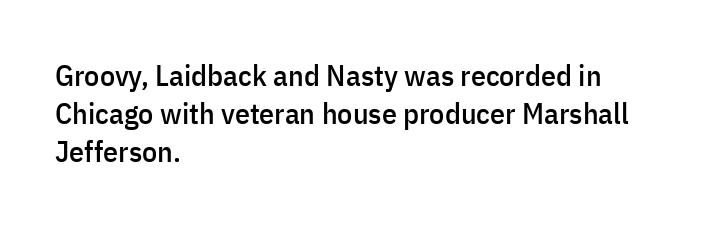
Notice how descenders clear the ascenders below comfortably — that's standard leading. Has an underline been added? It has not. The face used here is rendered with its standard letterfit. Font category for this specimen: sans-serif. Do the characters align in a grid? No, the font is proportional. The lettering holds an erect, upright posture throughout.
